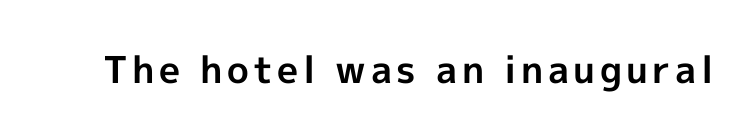
{"serif": "no", "italic": "no", "bold": "yes", "weight": "bold", "width": "normal", "x_height": "medium", "monospaced": "no", "underline": "no", "glyph_px": 37}
